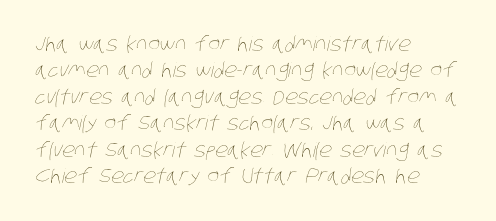
The image shows 20 px text type; set left-aligned, normal line spacing (1.32x), normal letter spacing, not underlined.
